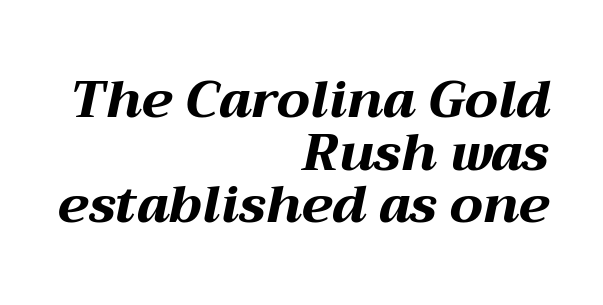
The gaps between neighbouring characters are ordinary and unremarkable. Interline gaps are noticeably narrow in this sample. Pretty heavy lettering here — definitely bold. Decoration check: the copy has no underline.
